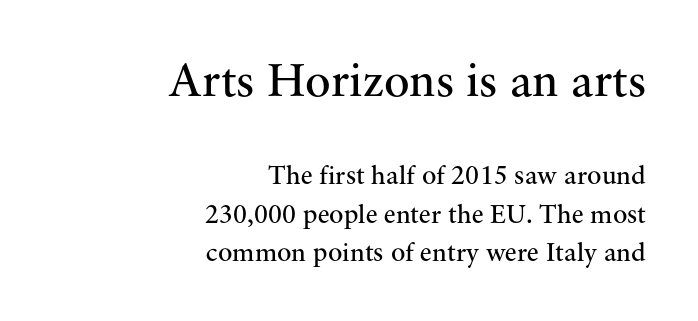
{"serif": "yes", "italic": "no", "bold": "no", "weight": "regular", "width": "normal", "stroke_contrast": "medium", "x_height": "small", "monospaced": "no", "underline": "no", "align": "right", "line_spacing": "normal", "line_spacing_ratio": 1.43, "letter_spacing": "normal", "letter_spacing_em": 0.0, "larger_block": "first", "size_ratio": 1.78, "glyph_px": 48}
